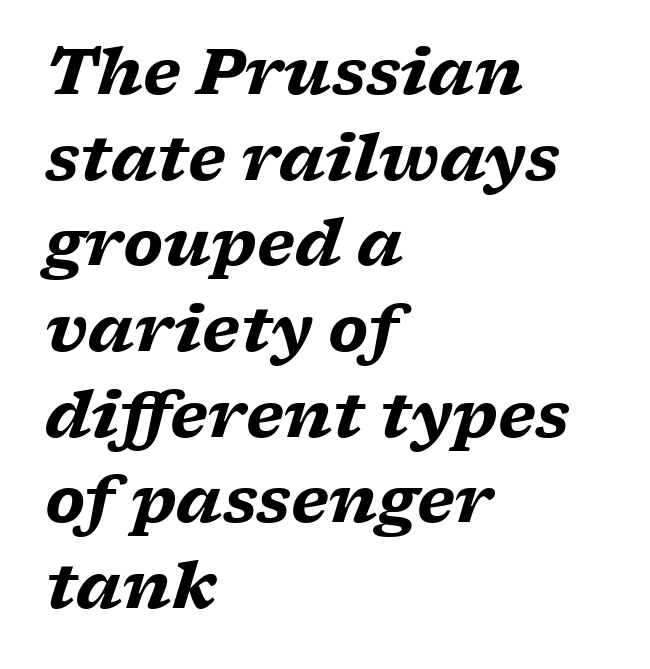
Type without underlining. The sample has been set heavy, in full bold. The passage shown is typed in a proportional face where columns would drift. Slant detected: the letters are inclined. The ragged edge is on the right, which tells us the setting is flush left. The passage shown has conventional tracking throughout.
